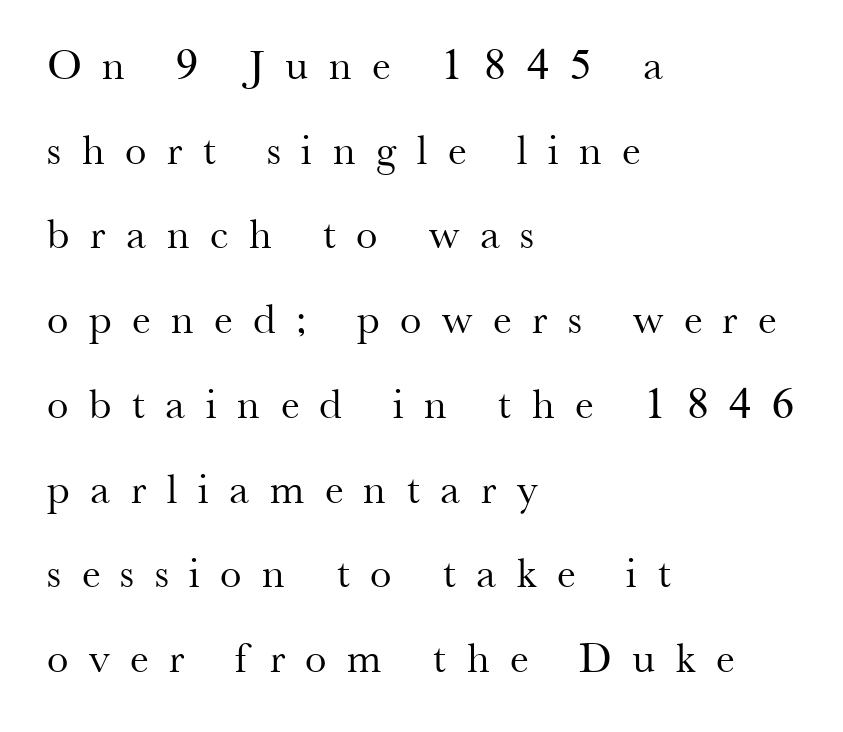
Q: Is the text bold? A: No.
Q: Is the text italic (slanted)? A: No, it is upright.
Q: Is the typeface a serif or a sans-serif typeface? A: Serif.
Q: Is the text underlined? A: No.
Q: How is the paragraph aligned? A: Left-aligned.
Q: Is the spacing between letters normal or unusually wide? A: Unusually wide.
Q: Is the spacing between lines tight, normal or loose? A: Loose.
Q: Width (condensed, normal, or wide)? A: Normal.
Q: Stroke contrast? A: Medium.
Q: x-height? A: Small.
Q: Monospaced? A: No.
